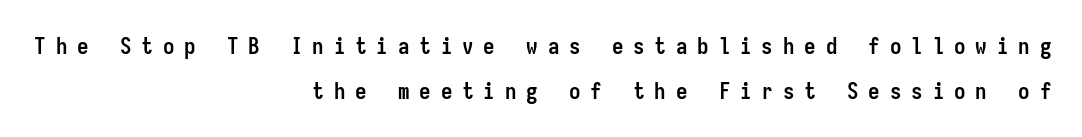
{"italic": "no", "bold": "yes", "underline": "no", "align": "right", "line_spacing": "loose", "line_spacing_ratio": 1.95, "letter_spacing": "wide", "letter_spacing_em": 0.43, "glyph_px": 23}
